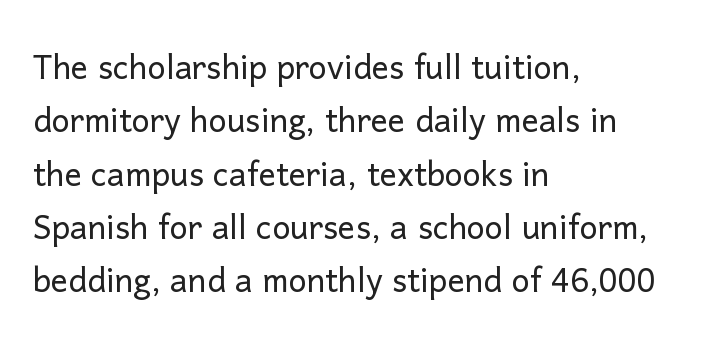
{"serif": "no", "italic": "no", "bold": "no", "weight": "light", "width": "normal", "stroke_contrast": "low", "x_height": "medium", "monospaced": "no", "underline": "no", "align": "left", "line_spacing_ratio": 1.24, "letter_spacing": "normal", "letter_spacing_em": 0.0, "glyph_px": 43}
